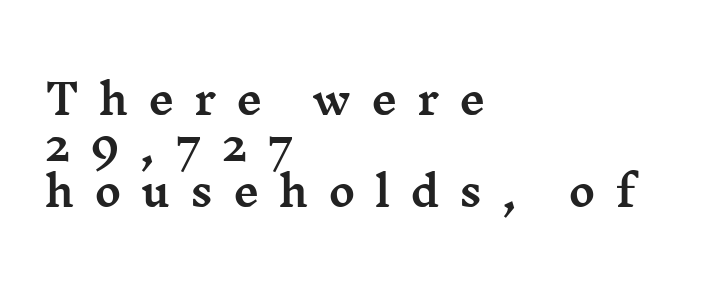
{"serif": "yes", "italic": "no", "width": "wide", "stroke_contrast": "medium", "x_height": "medium", "monospaced": "no", "underline": "no", "align": "left", "line_spacing": "tight", "line_spacing_ratio": 1.12, "letter_spacing": "wide", "letter_spacing_em": 0.48, "glyph_px": 41}
